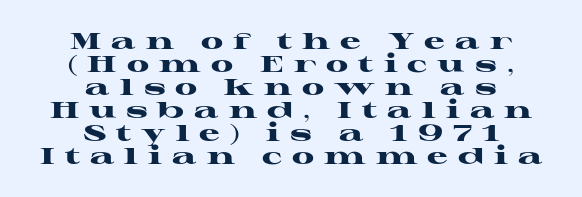
{"italic": "no", "bold": "yes", "underline": "no", "align": "center", "line_spacing": "tight", "line_spacing_ratio": 1.0, "letter_spacing": "wide", "letter_spacing_em": 0.44, "glyph_px": 23}
